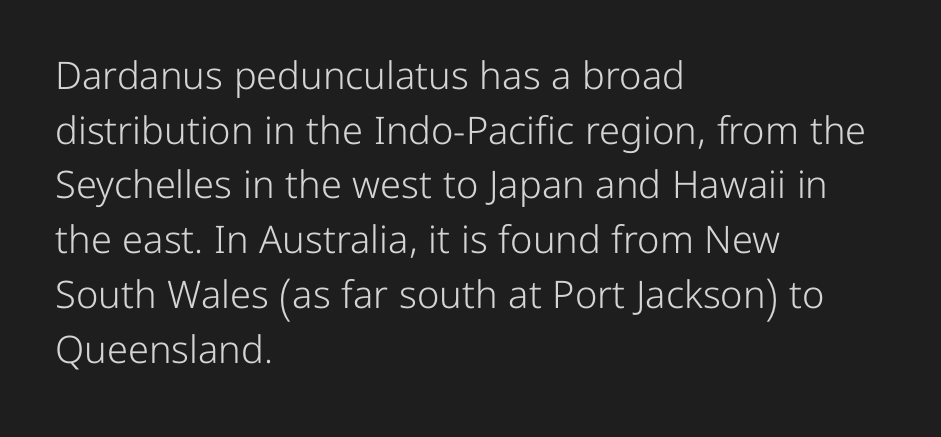
{"serif": "no", "italic": "no", "bold": "no", "weight": "light", "width": "normal", "stroke_contrast": "low", "x_height": "medium", "monospaced": "no", "underline": "no", "align": "left", "line_spacing": "normal", "line_spacing_ratio": 1.44, "letter_spacing": "normal", "letter_spacing_em": 0.0, "glyph_px": 38}
